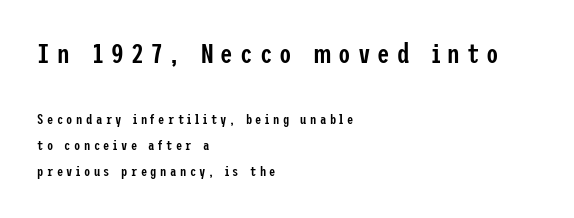
This rendering uses left alignment, leaving the right contour irregular. Just letters on the line, the space beneath them empty. You get the large type first, then a drop to smaller type. No italicization has been applied; the sample stays upright. Every letter is mildly thick-stroked: semibold rather than bold.
